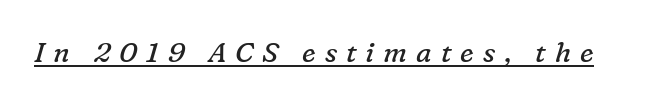
The image shows 28 px regular-weight serif type, italic (leaning right); set unusually wide letter spacing (+0.32 em), underlined; low stroke contrast and a medium x-height.
